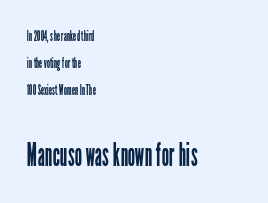
{"serif": "no", "italic": "no", "bold": "no", "weight": "regular", "width": "condensed", "stroke_contrast": "low", "x_height": "medium", "monospaced": "no", "underline": "no", "align": "left", "line_spacing": "loose", "line_spacing_ratio": 1.93, "letter_spacing": "normal", "letter_spacing_em": 0.0, "larger_block": "second", "size_ratio": 2.36, "glyph_px": 33}
